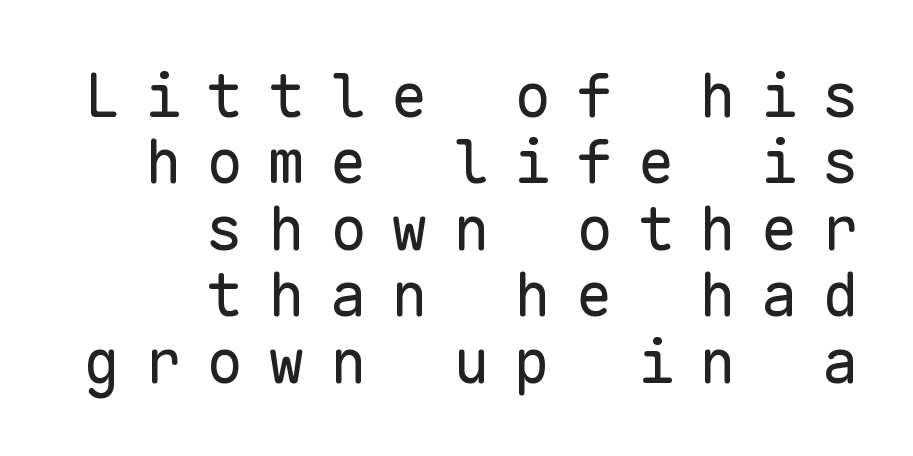
The letters look calm and open, with moderate or lighter stems. Here the designer chose a console-style face with uniform glyph widths. A clean baseline with only descenders dipping below it. These lines were composed using upright roman letters. There is plenty of visible air inserted between adjacent glyphs.
